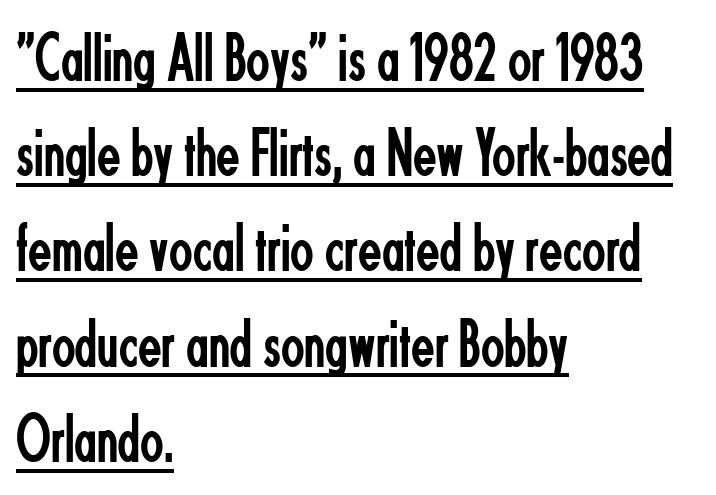
Q: Is the text bold? A: No.
Q: Is the text italic (slanted)? A: No, it is upright.
Q: Is the typeface a serif or a sans-serif typeface? A: Sans-serif.
Q: Is the text underlined? A: Yes.
Q: How is the paragraph aligned? A: Left-aligned.
Q: Is the spacing between letters normal or unusually wide? A: Normal.
Q: Is the spacing between lines tight, normal or loose? A: Normal.
Q: Width (condensed, normal, or wide)? A: Condensed.
Q: Stroke contrast? A: Low.
Q: x-height? A: Small.
Q: Monospaced? A: No.
